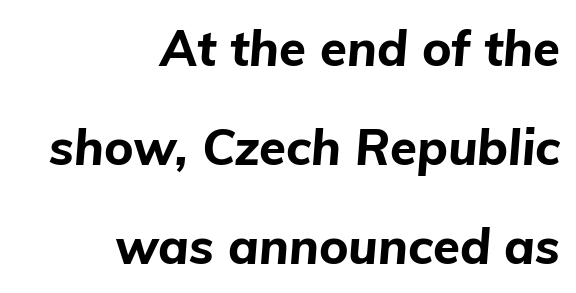
Q: Is the text bold? A: Yes.
Q: Is the text italic (slanted)? A: Yes, it leans right by about 5 degrees.
Q: Is the text underlined? A: No.
Q: How is the paragraph aligned? A: Right-aligned.
Q: Is the spacing between letters normal or unusually wide? A: Normal.
Q: Is the spacing between lines tight, normal or loose? A: Loose.
Q: Width (condensed, normal, or wide)? A: Normal.
Q: Stroke contrast? A: Low.
Q: x-height? A: Medium.
Q: Monospaced? A: No.
